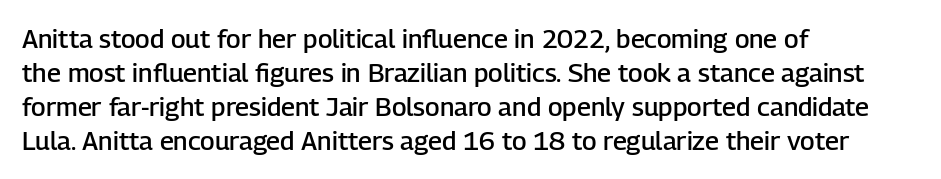
Q: Is the text bold? A: Semi-bold.
Q: Is the text italic (slanted)? A: No, it is upright.
Q: Is the text underlined? A: No.
Q: How is the paragraph aligned? A: Left-aligned.
Q: Is the spacing between letters normal or unusually wide? A: Normal.
Q: Is the spacing between lines tight, normal or loose? A: Normal.
